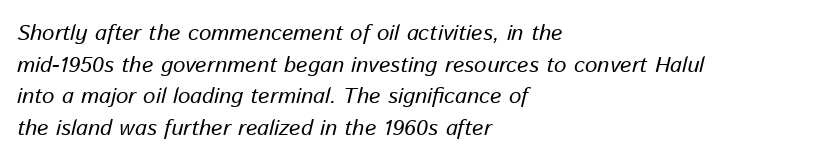
Q: Is the text italic (slanted)? A: Yes, it leans right by about 13 degrees.
Q: Is the text underlined? A: No.
Q: How is the paragraph aligned? A: Left-aligned.
Q: Is the spacing between letters normal or unusually wide? A: Normal.
Q: Is the spacing between lines tight, normal or loose? A: Normal.
